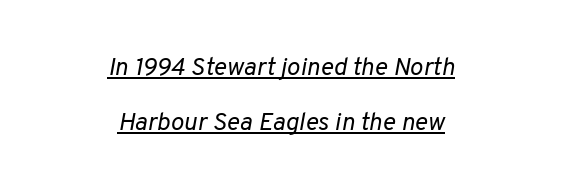
What stands out about the letter spacing? Nothing — it is the standard amount. This rendering features underlined lettering. Leading is clearly above the norm, producing a sparse column. Is this a heavy cut? Hardly; it is regular or lighter.
